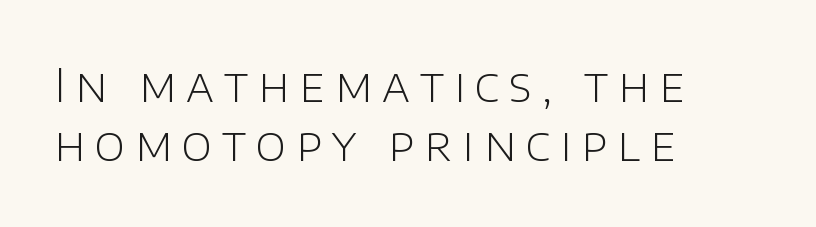
Line starts are locked; line ends wander. Reading down the column, the eye jumps a familiar distance to each next line. Think of a printed novel: that variable character pitch is what you see here. Check where the strokes stop: nothing finishes them off — pure sans. Words float on clear page, feet unadorned. Do the letters lean? They stand straight.
